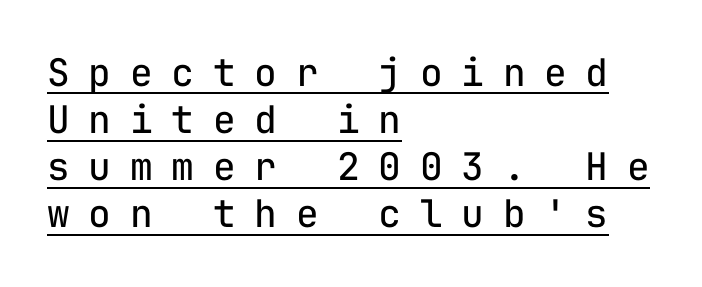
What kind of face is this? One without serifs — a sans. Nope, not italic — everything's standing straight. Looks like terminal output: every glyph gets an equal slot. This is not heavy type; no bold has been used.
